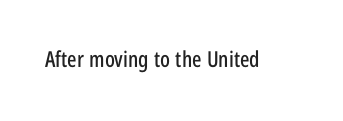
Q: Is the text italic (slanted)? A: No, it is upright.
Q: Is the text underlined? A: No.
Q: Is the spacing between letters normal or unusually wide? A: Normal.
